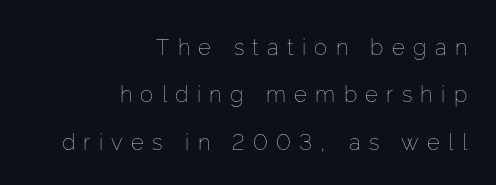
{"italic": "no", "bold": "no", "underline": "no", "align": "right", "line_spacing": "loose", "line_spacing_ratio": 2.15, "letter_spacing": "wide", "letter_spacing_em": 0.38, "glyph_px": 22}
